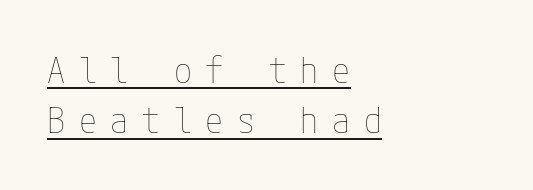
{"italic": "no", "bold": "no", "weight": "thin", "width": "condensed", "stroke_contrast": "low", "x_height": "medium", "underline": "yes", "align": "left", "line_spacing": "normal", "line_spacing_ratio": 1.4, "letter_spacing": "wide", "letter_spacing_em": 0.38, "glyph_px": 36}
